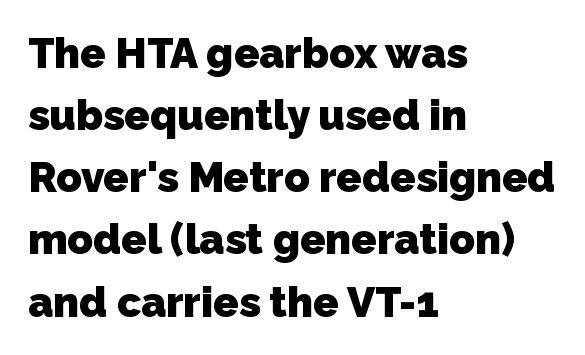
The image shows 42 px heavy sans-serif type; set left-aligned, normal line spacing (1.48x), normal letter spacing, not underlined; low stroke contrast and a medium x-height.
